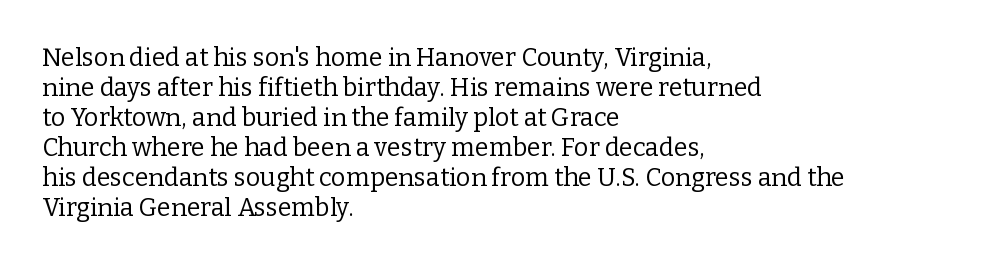
Stem width sits at or under what a default text font uses. Rendered with straight, roman letterforms. In CSS terms this would be text-align: left. Is the letter spacing exaggerated? No — it looks like the ordinary default.
